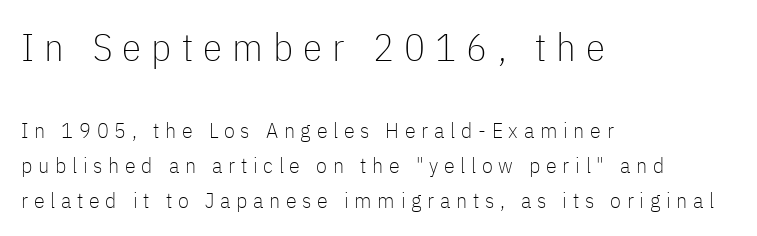
The image shows 39 px thin, condensed sans-serif type, upright; set left-aligned, normal line spacing (1.6x), unusually wide letter spacing (+0.26 em), not underlined; the first (top) block is 1.77x larger; low stroke contrast and a medium x-height.
